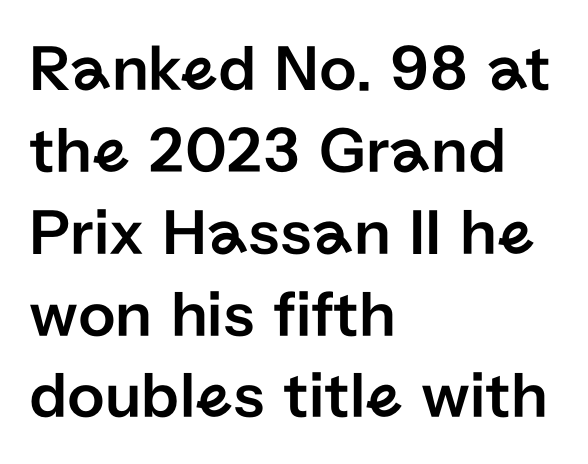
The image shows 66 px sans-serif type, upright; set left-aligned, line spacing 1.24x, normal letter spacing, not underlined; low stroke contrast and a medium x-height.
